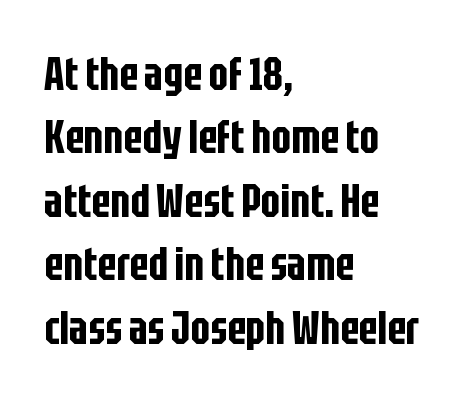
Q: Is the text italic (slanted)? A: No, it is upright.
Q: Is the typeface a serif or a sans-serif typeface? A: Sans-serif.
Q: Is the text underlined? A: No.
Q: How is the paragraph aligned? A: Left-aligned.
Q: Is the spacing between letters normal or unusually wide? A: Normal.
Q: Is the spacing between lines tight, normal or loose? A: Normal.
Q: Width (condensed, normal, or wide)? A: Condensed.
Q: Stroke contrast? A: Low.
Q: x-height? A: Large.
Q: Monospaced? A: No.
